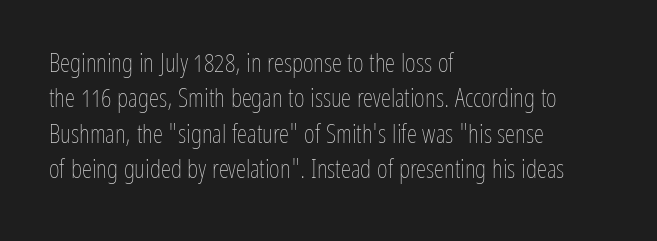
{"italic": "no", "bold": "no", "underline": "no", "align": "left", "line_spacing": "normal", "line_spacing_ratio": 1.36, "letter_spacing": "normal", "letter_spacing_em": 0.0, "glyph_px": 26}
